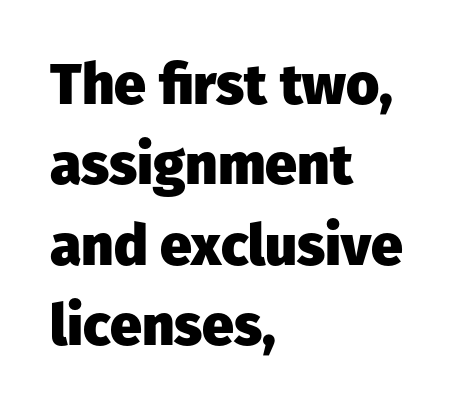
Q: Is the text bold? A: Yes.
Q: Is the text italic (slanted)? A: No, it is upright.
Q: Is the typeface a serif or a sans-serif typeface? A: Sans-serif.
Q: Is the text underlined? A: No.
Q: How is the paragraph aligned? A: Left-aligned.
Q: Is the spacing between letters normal or unusually wide? A: Normal.
Q: Is the spacing between lines tight, normal or loose? A: Normal.
Q: Width (condensed, normal, or wide)? A: Normal.
Q: Stroke contrast? A: Low.
Q: x-height? A: Medium.
Q: Monospaced? A: No.
